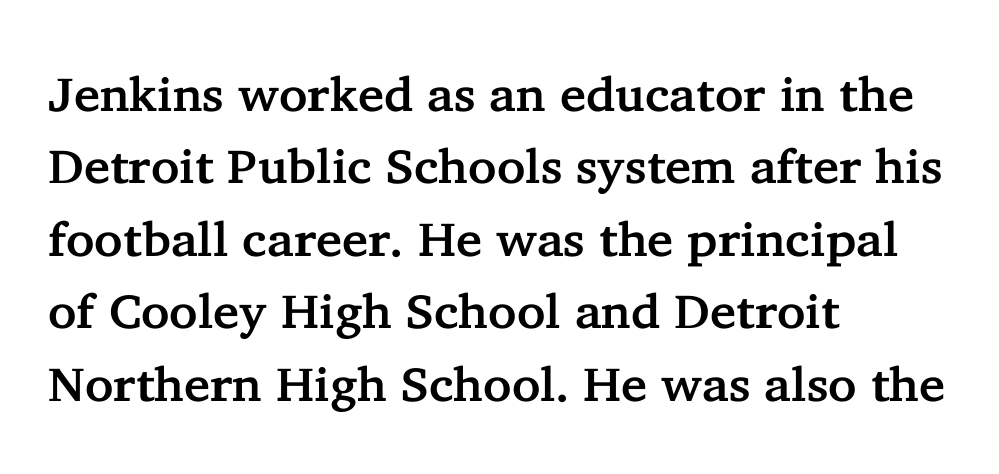
{"serif": "yes", "italic": "no", "width": "normal", "stroke_contrast": "low", "x_height": "medium", "monospaced": "no", "underline": "no", "align": "left", "line_spacing": "normal", "line_spacing_ratio": 1.51, "letter_spacing": "normal", "letter_spacing_em": 0.0, "glyph_px": 48}
